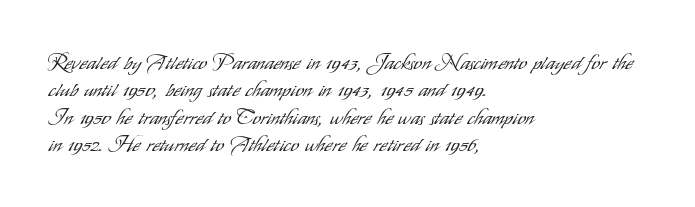
The image shows 21 px text type; set left-aligned, normal line spacing (1.3x), normal letter spacing, not underlined.
